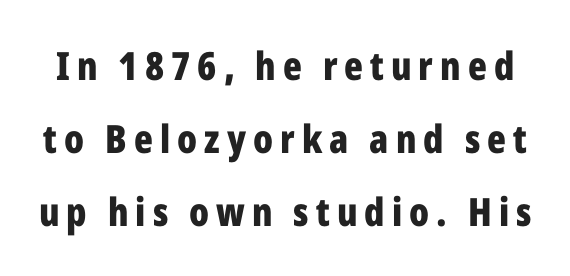
Q: Is the text bold? A: Yes.
Q: Is the text italic (slanted)? A: No, it is upright.
Q: Is the typeface a serif or a sans-serif typeface? A: Sans-serif.
Q: Is the text underlined? A: No.
Q: Width (condensed, normal, or wide)? A: Condensed.
Q: Stroke contrast? A: Low.
Q: x-height? A: Medium.
Q: Monospaced? A: No.
